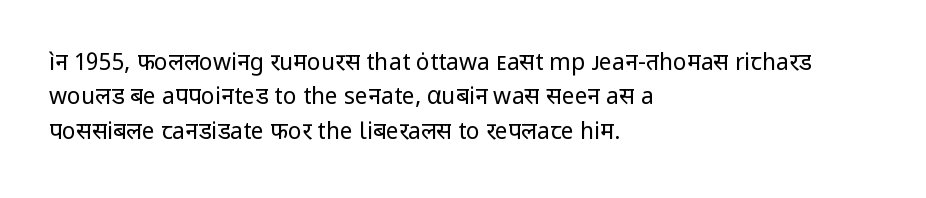
{"italic": "no", "bold": "no", "underline": "no", "align": "left", "line_spacing": "normal", "line_spacing_ratio": 1.49, "letter_spacing": "normal", "letter_spacing_em": 0.0, "glyph_px": 23}
